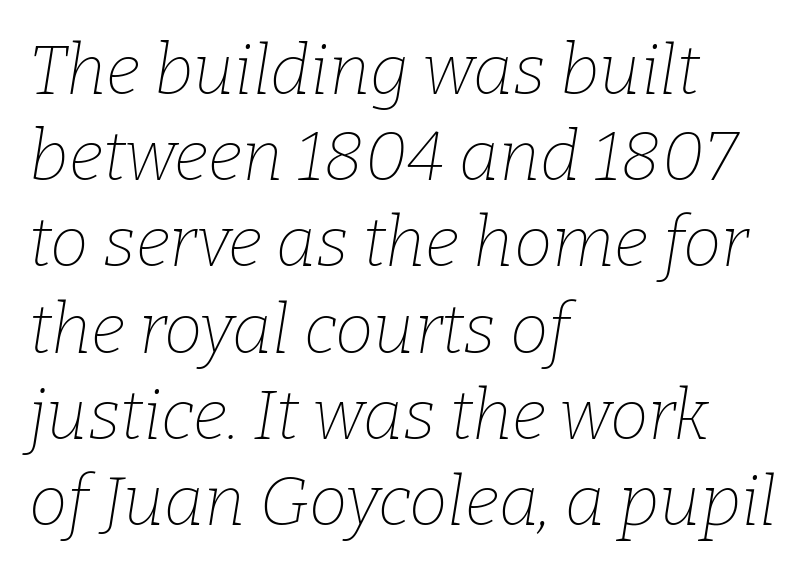
Typeset ragged right — the left edge is the straight one. Is the type slanted? Yes — the strokes lean at a clear angle. The typesetting does not lean heavy: it is not bold. Proportional: the letters do not fall into vertical columns.
